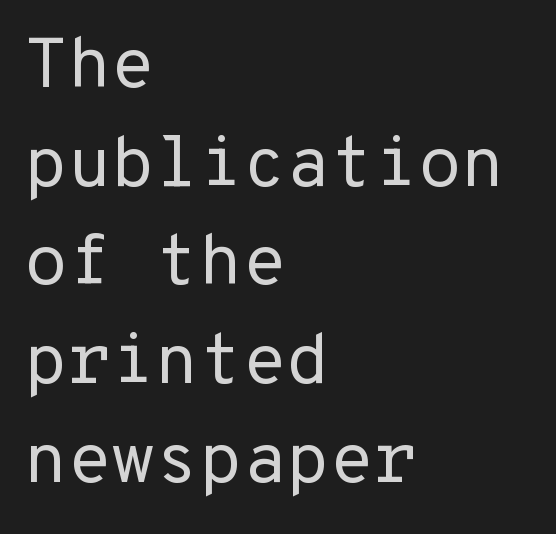
Q: Is the text bold? A: No.
Q: Is the text italic (slanted)? A: No, it is upright.
Q: Is the typeface a serif or a sans-serif typeface? A: Sans-serif.
Q: Is the text underlined? A: No.
Q: How is the paragraph aligned? A: Left-aligned.
Q: Is the spacing between letters normal or unusually wide? A: Normal.
Q: Is the spacing between lines tight, normal or loose? A: Normal.
Q: Width (condensed, normal, or wide)? A: Normal.
Q: Stroke contrast? A: Low.
Q: x-height? A: Medium.
